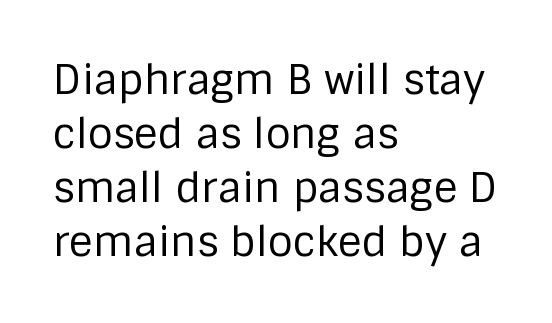
{"serif": "no", "italic": "no", "bold": "no", "weight": "regular", "width": "normal", "stroke_contrast": "low", "x_height": "large", "monospaced": "no", "underline": "no", "align": "left", "line_spacing": "normal", "line_spacing_ratio": 1.32, "letter_spacing": "normal", "letter_spacing_em": 0.0, "glyph_px": 41}
